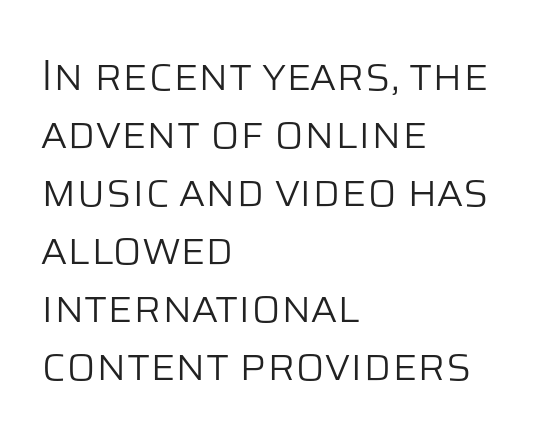
Q: Is the text bold? A: No.
Q: Is the text italic (slanted)? A: No, it is upright.
Q: Is the typeface a serif or a sans-serif typeface? A: Sans-serif.
Q: Is the text underlined? A: No.
Q: How is the paragraph aligned? A: Left-aligned.
Q: Is the spacing between letters normal or unusually wide? A: Normal.
Q: Is the spacing between lines tight, normal or loose? A: Normal.
Q: Width (condensed, normal, or wide)? A: Normal.
Q: Stroke contrast? A: Low.
Q: x-height? A: Large.
Q: Monospaced? A: No.
